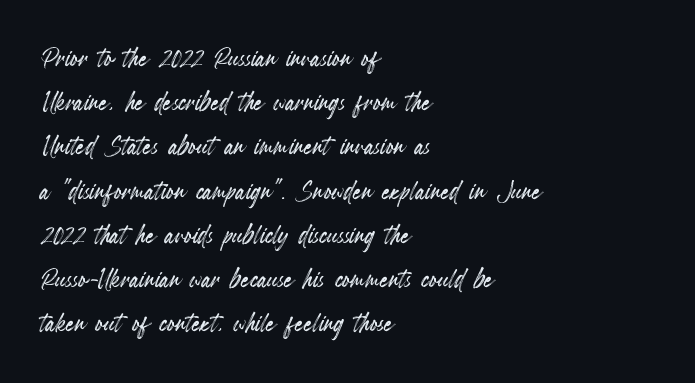
The image shows 34 px condensed type; set left-aligned, normal line spacing (1.3x), normal letter spacing, not underlined; a small x-height.
